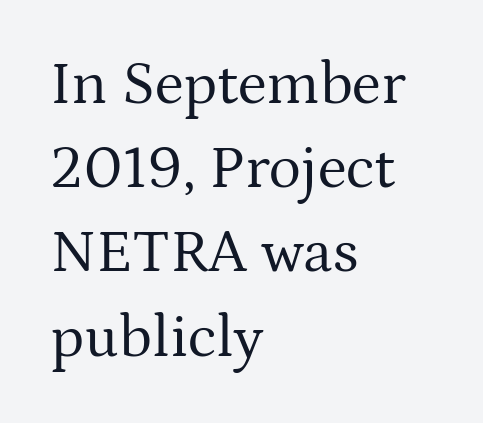
{"serif": "yes", "italic": "no", "bold": "no", "weight": "regular", "width": "normal", "stroke_contrast": "medium", "x_height": "medium", "monospaced": "no", "underline": "no", "align": "left", "line_spacing": "normal", "line_spacing_ratio": 1.38, "letter_spacing": "normal", "letter_spacing_em": 0.0, "glyph_px": 61}
